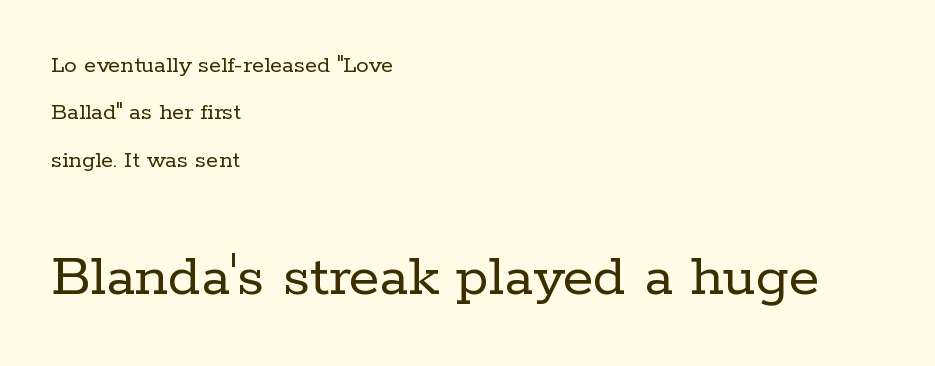
Quick note: underline off. Letterform terminals end in serifs throughout the passage. Spacing between characters is what you'd get straight out of the box. The more generous point size was reserved for the lower chunk.
